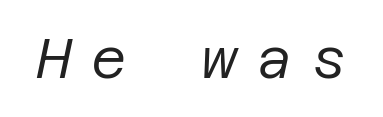
Weight: not bold — regular or lighter. Underlining? Definitely not there. Look at the tracking — it's clearly loosened, letters drifting apart. This is oblique type, the kind used for emphasis or titles.
